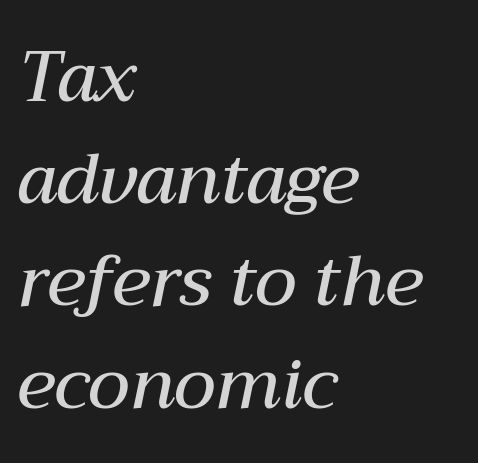
{"italic": "yes", "lean": "right", "slant_degrees": 12, "bold": "semi", "weight": "semibold", "width": "normal", "stroke_contrast": "medium", "x_height": "medium", "monospaced": "no", "underline": "no", "align": "left", "line_spacing": "normal", "line_spacing_ratio": 1.46, "letter_spacing": "normal", "letter_spacing_em": 0.0, "glyph_px": 70}
